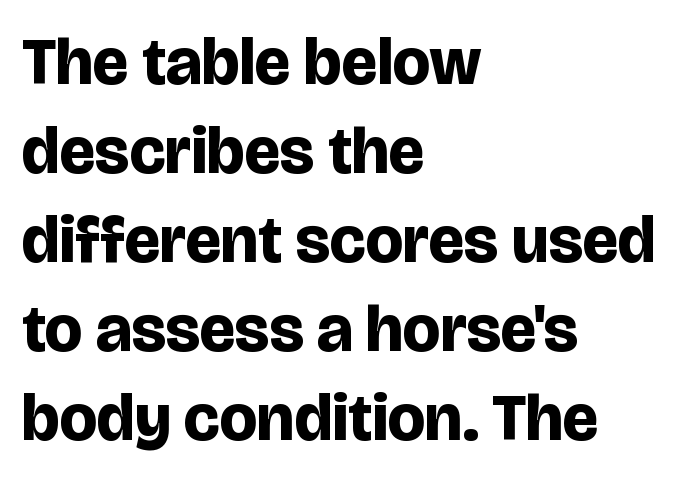
Typeset ragged right — the left edge is the straight one. Evenly set lines give the paragraph a standard silhouette. A sans-serif font was chosen for this passage. Typesetter's note: full bold, strokes at maximum text heaviness. The foot of each line stays bare and open.
